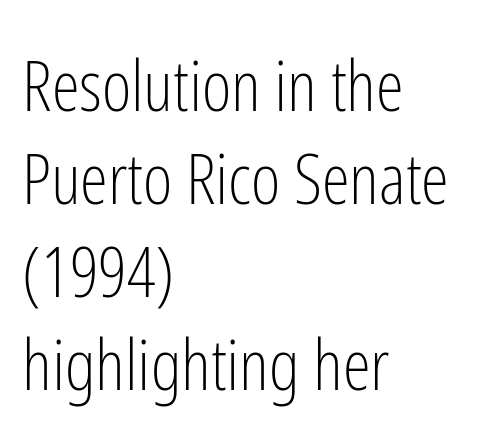
To sum up the face: it is a sans, with no serifs. Alignment: flush left. Here the designer chose a conventional face with non-uniform glyph widths. The face looks like a standard text weight, possibly lighter. Every stem runs plumb, perpendicular to the baseline.
